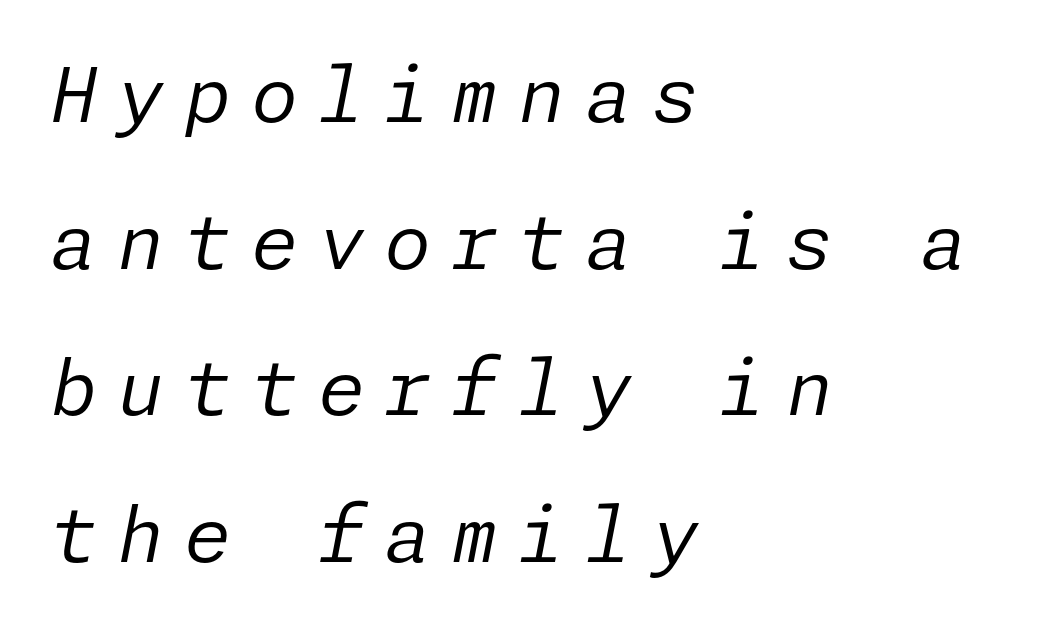
{"italic": "yes", "lean": "right", "slant_degrees": 11, "bold": "no", "weight": "regular", "width": "normal", "stroke_contrast": "low", "x_height": "medium", "underline": "no", "align": "left", "line_spacing": "loose", "line_spacing_ratio": 1.93, "letter_spacing": "wide", "letter_spacing_em": 0.26, "glyph_px": 76}
